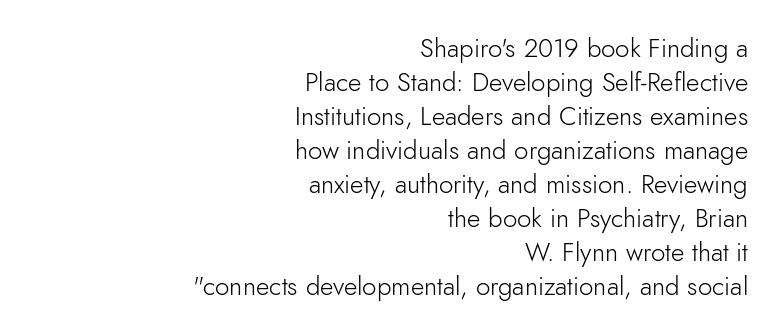
Q: Is the text bold? A: No.
Q: Is the text italic (slanted)? A: No, it is upright.
Q: Is the text underlined? A: No.
Q: How is the paragraph aligned? A: Right-aligned.
Q: Is the spacing between letters normal or unusually wide? A: Normal.
Q: Is the spacing between lines tight, normal or loose? A: Normal.
